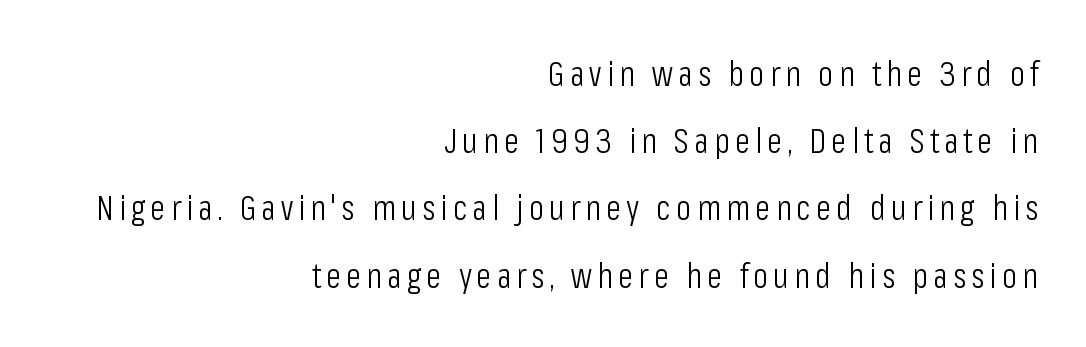
Q: Is the text bold? A: No.
Q: Is the text italic (slanted)? A: No, it is upright.
Q: Is the typeface a serif or a sans-serif typeface? A: Sans-serif.
Q: Is the text underlined? A: No.
Q: How is the paragraph aligned? A: Right-aligned.
Q: Is the spacing between lines tight, normal or loose? A: Loose.
Q: Width (condensed, normal, or wide)? A: Condensed.
Q: Stroke contrast? A: Low.
Q: x-height? A: Medium.
Q: Monospaced? A: No.
